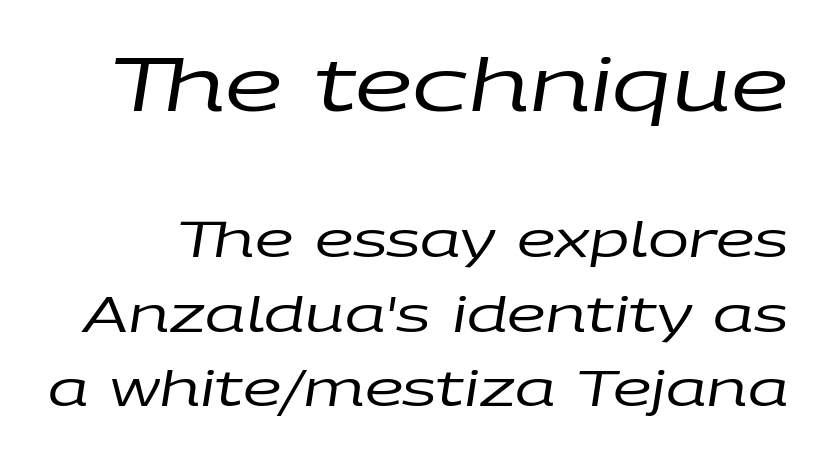
The image shows 73 px regular-weight, wide type, italic (leaning right); set normal line spacing (1.52x), normal letter spacing, not underlined; the first (top) block is 1.49x larger; low stroke contrast and a large x-height.
